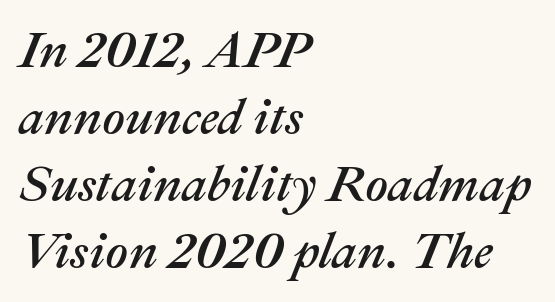
{"italic": "yes", "lean": "right", "slant_degrees": 22, "width": "normal", "stroke_contrast": "medium", "x_height": "medium", "monospaced": "no", "underline": "no", "align": "left", "line_spacing": "normal", "line_spacing_ratio": 1.34, "letter_spacing": "normal", "letter_spacing_em": 0.0, "glyph_px": 50}
